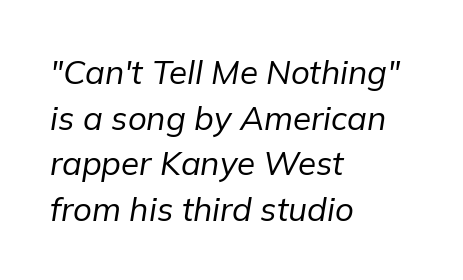
Q: Is the text bold? A: No.
Q: Is the text italic (slanted)? A: Yes, it leans right by about 9 degrees.
Q: Is the text underlined? A: No.
Q: How is the paragraph aligned? A: Left-aligned.
Q: Is the spacing between letters normal or unusually wide? A: Normal.
Q: Is the spacing between lines tight, normal or loose? A: Normal.
Q: Width (condensed, normal, or wide)? A: Normal.
Q: Stroke contrast? A: Low.
Q: x-height? A: Medium.
Q: Monospaced? A: No.
